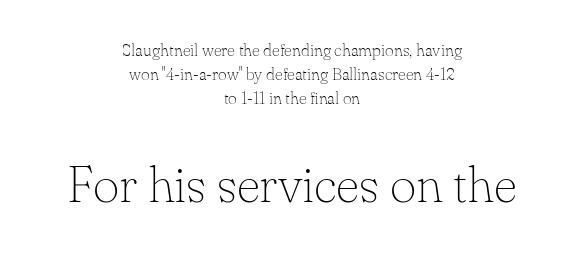
The image shows 51 px thin serif type, upright; set centered, normal line spacing (1.41x), normal letter spacing, not underlined; the second (bottom) block is 3.0x larger; low stroke contrast and a small x-height.
